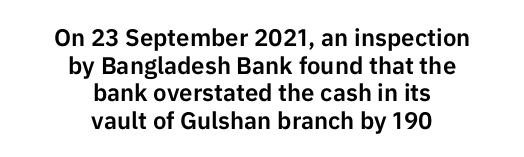
The image shows 24 px text type, upright; set centered, tight line spacing (1.15x), normal letter spacing, not underlined.
